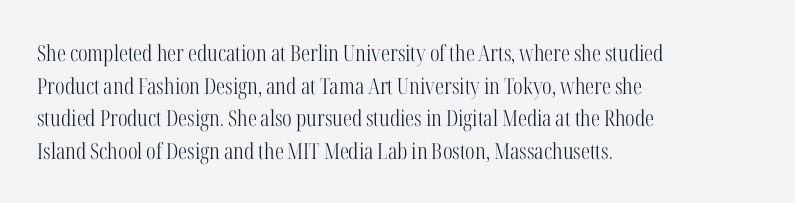
Q: Is the text bold? A: No.
Q: Is the text italic (slanted)? A: No, it is upright.
Q: Is the text underlined? A: No.
Q: How is the paragraph aligned? A: Left-aligned.
Q: Is the spacing between letters normal or unusually wide? A: Normal.
Q: Is the spacing between lines tight, normal or loose? A: Normal.
